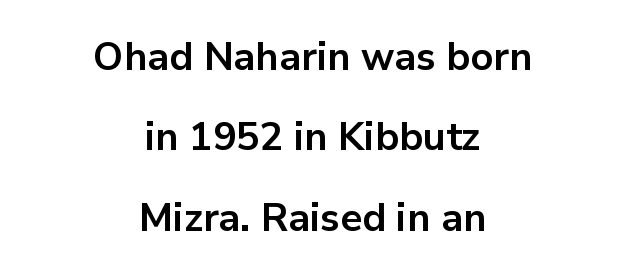
{"serif": "no", "italic": "no", "bold": "yes", "weight": "bold", "width": "normal", "stroke_contrast": "low", "x_height": "medium", "monospaced": "no", "underline": "no", "align": "center", "line_spacing": "loose", "line_spacing_ratio": 2.06, "letter_spacing": "normal", "letter_spacing_em": 0.0, "glyph_px": 39}
